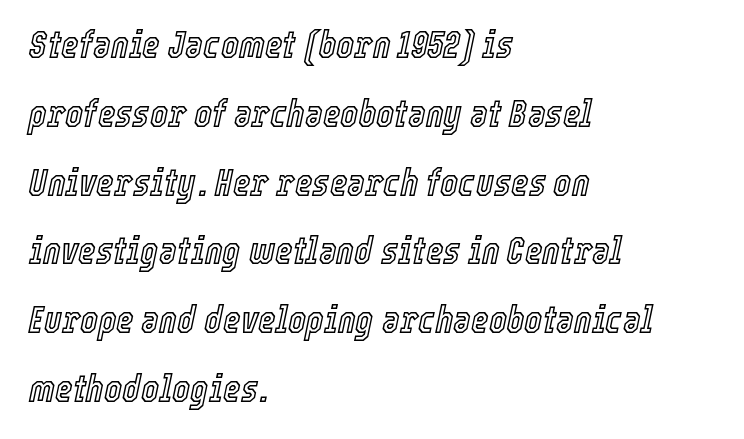
{"italic": "yes", "lean": "right", "slant_degrees": 12, "width": "condensed", "x_height": "medium", "monospaced": "no", "underline": "no", "align": "left", "line_spacing_ratio": 1.81, "letter_spacing": "normal", "letter_spacing_em": 0.0, "glyph_px": 38}
